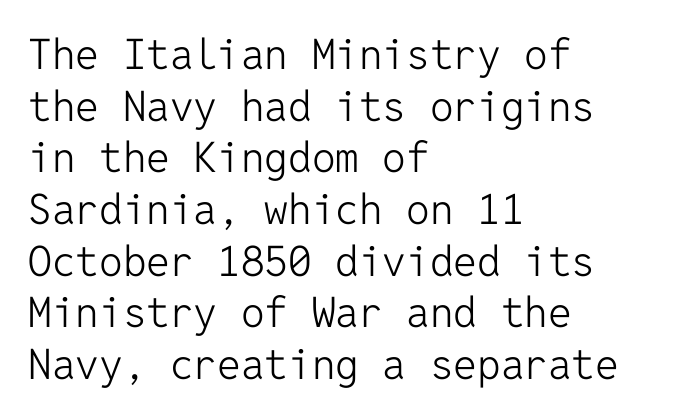
{"serif": "no", "italic": "no", "bold": "no", "weight": "light", "width": "normal", "stroke_contrast": "low", "x_height": "medium", "monospaced": "yes", "underline": "no", "align": "left", "line_spacing_ratio": 1.23, "letter_spacing": "normal", "letter_spacing_em": 0.0, "glyph_px": 42}
